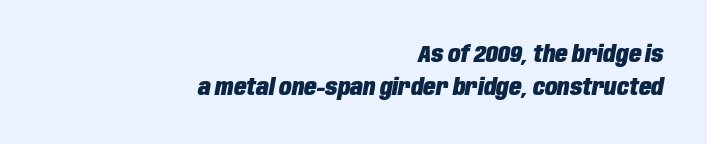
{"italic": "yes", "lean": "right", "slant_degrees": 10, "bold": "yes", "underline": "no", "align": "right", "line_spacing": "normal", "line_spacing_ratio": 1.43, "letter_spacing": "normal", "letter_spacing_em": 0.0, "glyph_px": 23}
